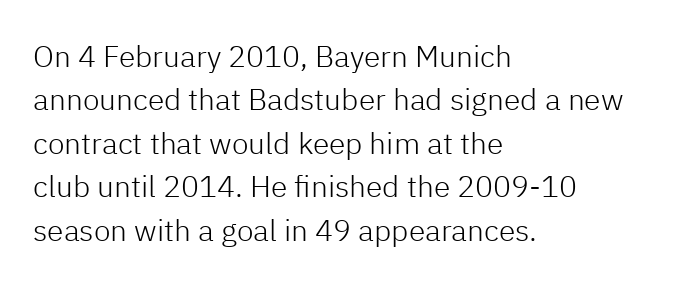
The image shows 30 px light sans-serif type, upright; set left-aligned, normal line spacing (1.45x), normal letter spacing, not underlined; low stroke contrast and a medium x-height.
